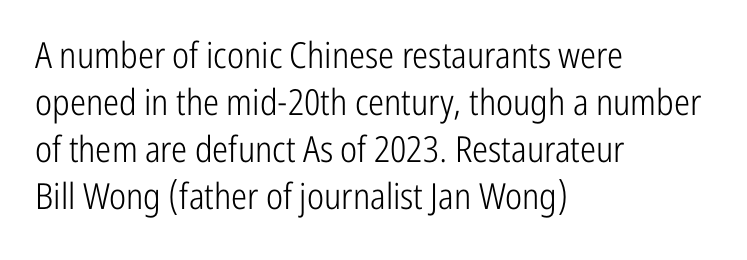
Q: Is the text bold? A: No.
Q: Is the text italic (slanted)? A: No, it is upright.
Q: Is the typeface a serif or a sans-serif typeface? A: Sans-serif.
Q: Is the text underlined? A: No.
Q: How is the paragraph aligned? A: Left-aligned.
Q: Is the spacing between letters normal or unusually wide? A: Normal.
Q: Is the spacing between lines tight, normal or loose? A: Normal.
Q: Width (condensed, normal, or wide)? A: Condensed.
Q: Stroke contrast? A: Low.
Q: x-height? A: Medium.
Q: Monospaced? A: No.
